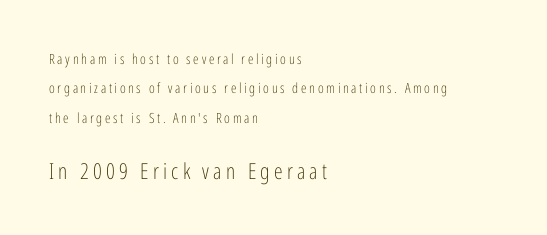
The image shows 22 px text type, upright; set left-aligned, loose line spacing (2.1x), not underlined; the second (bottom) block is 1.57x larger.
